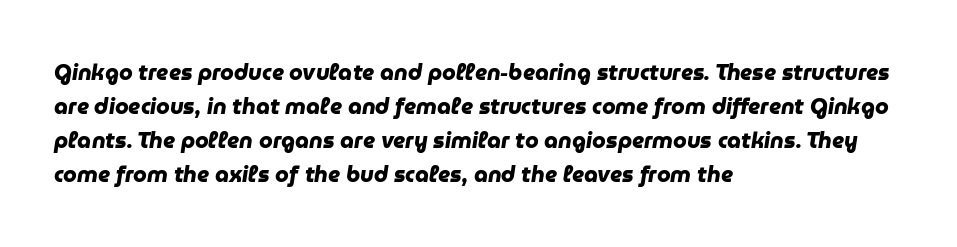
Q: Is the text bold? A: Yes.
Q: Is the text underlined? A: No.
Q: How is the paragraph aligned? A: Left-aligned.
Q: Is the spacing between letters normal or unusually wide? A: Normal.
Q: Is the spacing between lines tight, normal or loose? A: Normal.
